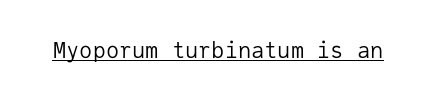
Q: Is the text bold? A: No.
Q: Is the text italic (slanted)? A: No, it is upright.
Q: Is the text underlined? A: Yes.
Q: Is the spacing between letters normal or unusually wide? A: Normal.
